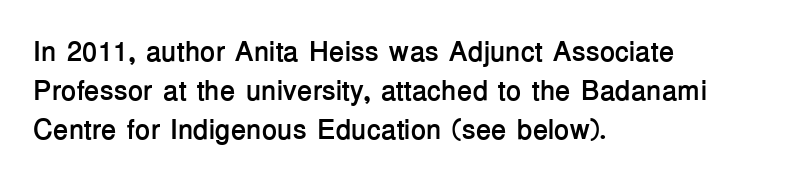
The image shows 28 px semibold sans-serif type, upright; set left-aligned, normal line spacing (1.4x), normal letter spacing, not underlined; low stroke contrast and a medium x-height.
